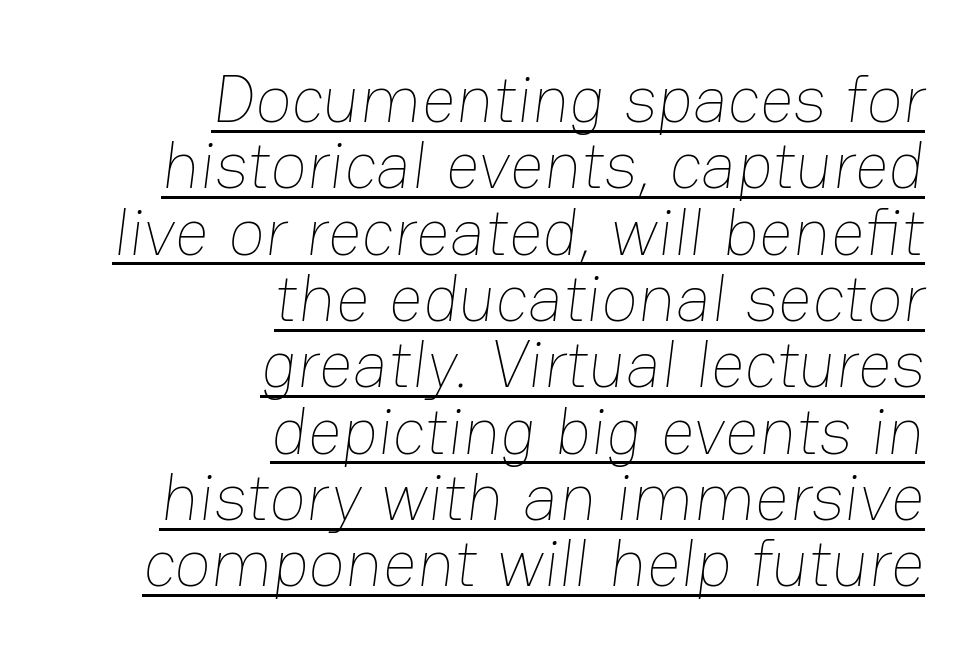
Q: Is the text bold? A: No.
Q: Is the text underlined? A: Yes.
Q: How is the paragraph aligned? A: Right-aligned.
Q: Is the spacing between letters normal or unusually wide? A: Normal.
Q: Is the spacing between lines tight, normal or loose? A: Tight.
Q: Width (condensed, normal, or wide)? A: Normal.
Q: Stroke contrast? A: Low.
Q: x-height? A: Medium.
Q: Monospaced? A: No.
